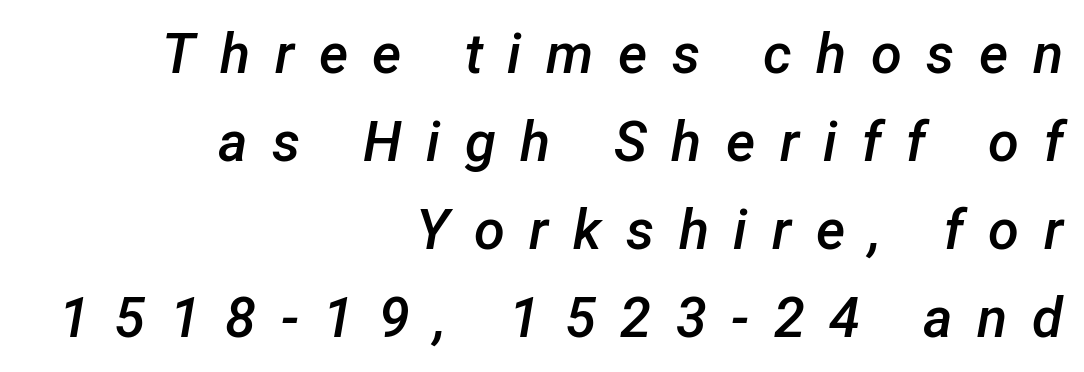
{"italic": "yes", "lean": "right", "slant_degrees": 12, "bold": "semi", "weight": "semibold", "width": "normal", "stroke_contrast": "low", "x_height": "medium", "monospaced": "no", "underline": "no", "align": "right", "line_spacing": "normal", "line_spacing_ratio": 1.57, "letter_spacing": "wide", "letter_spacing_em": 0.44, "glyph_px": 56}
